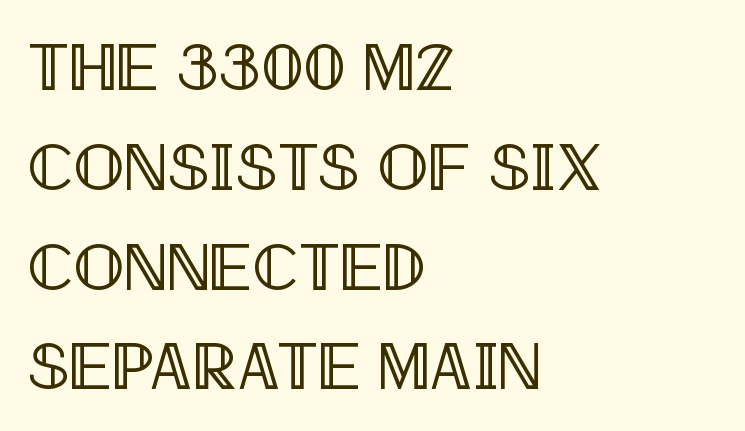
The image shows 67 px condensed type, upright; set left-aligned, normal line spacing (1.49x), normal letter spacing, not underlined; a large x-height.
